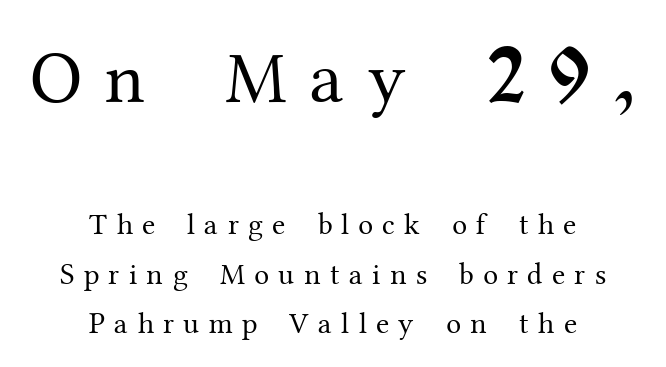
Heft: none added — not bold. Short and long lines alike share a common midpoint. The vertical gap from one line to the next is medium. Serifs: yes, visible at the terminals of the letterforms. Each word looks stretched out because of the extra space between its letters.
